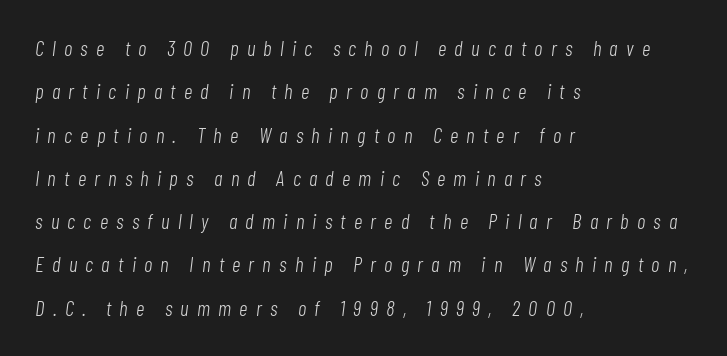
{"italic": "yes", "lean": "right", "slant_degrees": 7, "bold": "no", "underline": "no", "align": "left", "line_spacing": "loose", "line_spacing_ratio": 2.06, "letter_spacing": "wide", "letter_spacing_em": 0.39, "glyph_px": 21}
